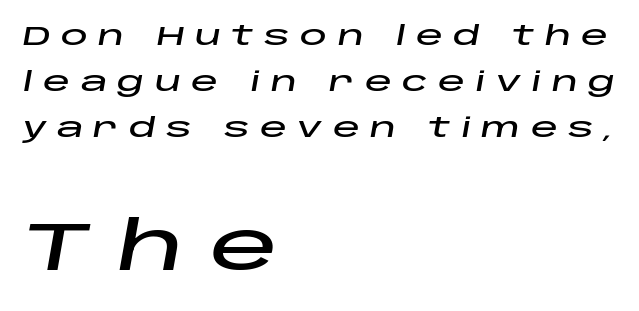
The image shows 68 px wide type, italic (leaning right); set left-aligned, normal line spacing (1.7x), unusually wide letter spacing (+0.38 em), not underlined; the second (bottom) block is 2.52x larger; low stroke contrast and a large x-height.
